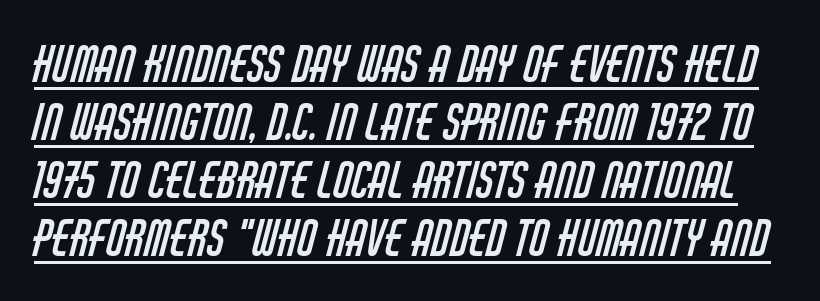
{"serif": "no", "bold": "no", "weight": "regular", "width": "condensed", "stroke_contrast": "low", "x_height": "large", "monospaced": "no", "underline": "yes", "line_spacing_ratio": 1.21, "letter_spacing": "normal", "letter_spacing_em": 0.0, "glyph_px": 48}
